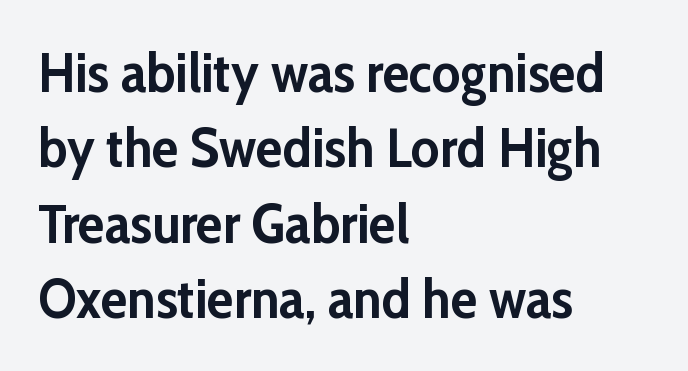
Q: Is the text bold? A: Yes.
Q: Is the text italic (slanted)? A: No, it is upright.
Q: Is the typeface a serif or a sans-serif typeface? A: Sans-serif.
Q: Is the text underlined? A: No.
Q: How is the paragraph aligned? A: Left-aligned.
Q: Is the spacing between letters normal or unusually wide? A: Normal.
Q: Is the spacing between lines tight, normal or loose? A: Normal.
Q: Width (condensed, normal, or wide)? A: Normal.
Q: Stroke contrast? A: Low.
Q: x-height? A: Medium.
Q: Monospaced? A: No.
